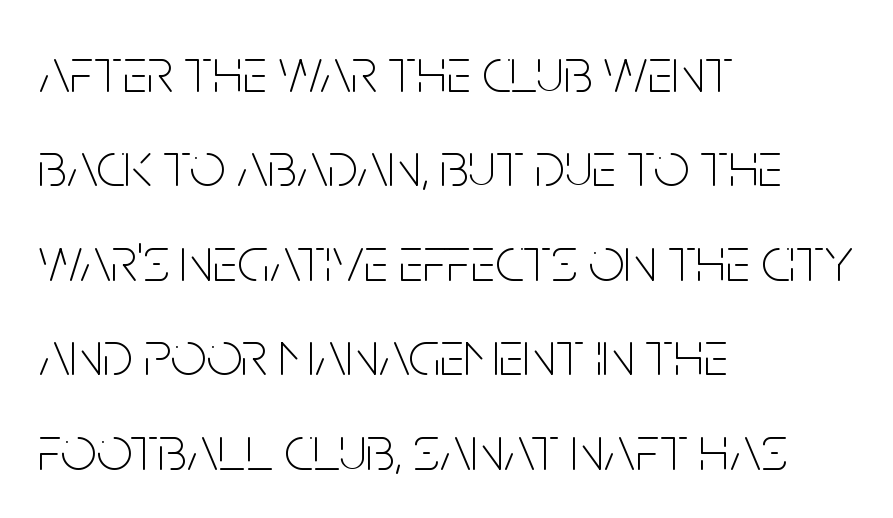
{"serif": "no", "italic": "no", "bold": "no", "weight": "thin", "width": "condensed", "stroke_contrast": "low", "x_height": "large", "monospaced": "no", "underline": "no", "align": "left", "line_spacing": "normal", "line_spacing_ratio": 1.5, "letter_spacing": "normal", "letter_spacing_em": 0.0, "glyph_px": 63}
